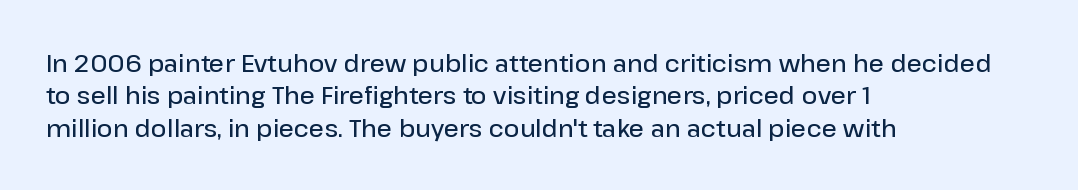
The image shows 24 px text type, upright; set left-aligned, normal line spacing (1.35x), normal letter spacing, not underlined.
